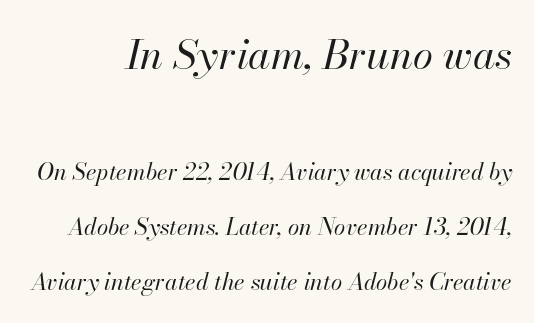
The image shows 41 px regular-weight type, italic (leaning right); set loose line spacing (2.41x), normal letter spacing, not underlined; the first (top) block is 1.78x larger; high stroke contrast and a small x-height.
